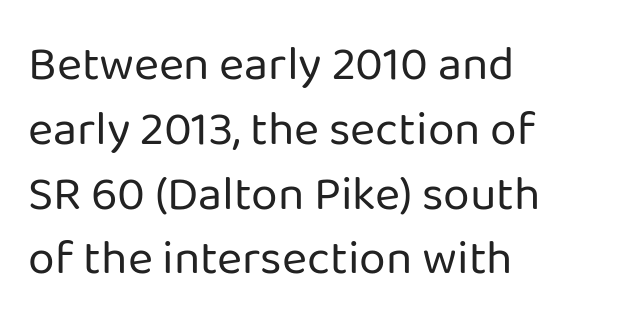
The image shows 48 px regular-weight sans-serif type, upright; set left-aligned, normal line spacing (1.35x), normal letter spacing, not underlined; low stroke contrast and a medium x-height.
